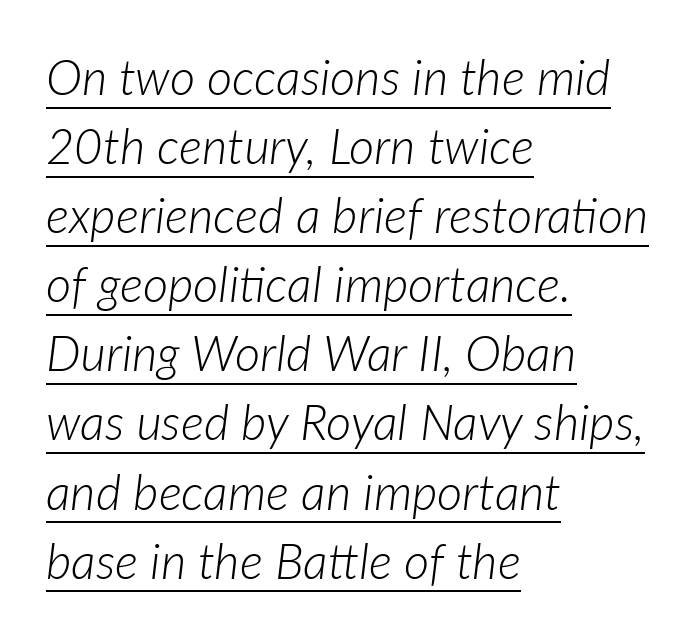
If you measured baseline to baseline, you'd find a middling distance. Compared with ordinary roman type, these characters are visibly tilted. The cut favours lightness, reaching ordinary text weight at its darkest. Caption: multi-line text, flush left, ragged right. Compared with undecorated copy, this sample adds a rule below the words. The passage shown is typed in a proportional face where columns would drift.
